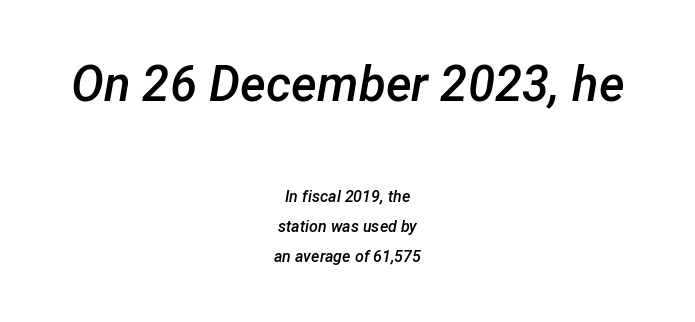
{"italic": "yes", "lean": "right", "slant_degrees": 12, "bold": "semi", "weight": "semibold", "width": "normal", "stroke_contrast": "low", "x_height": "medium", "monospaced": "no", "underline": "no", "align": "center", "line_spacing_ratio": 1.89, "letter_spacing": "normal", "letter_spacing_em": 0.0, "larger_block": "first", "size_ratio": 3.06, "glyph_px": 49}
